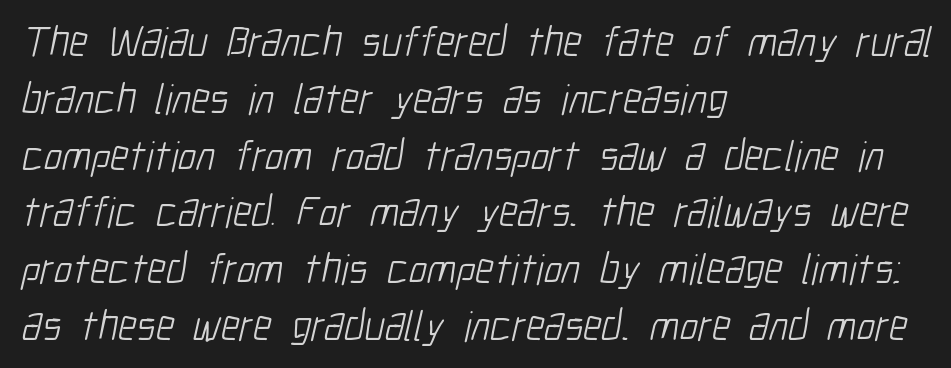
Vertically, the passage feels balanced, rows spaced as you'd expect. Check the space under the baseline: it is left empty. You could not count columns in this text — the font is proportionally spaced. Here the glyphs are tracked normally, forming tight word shapes.
